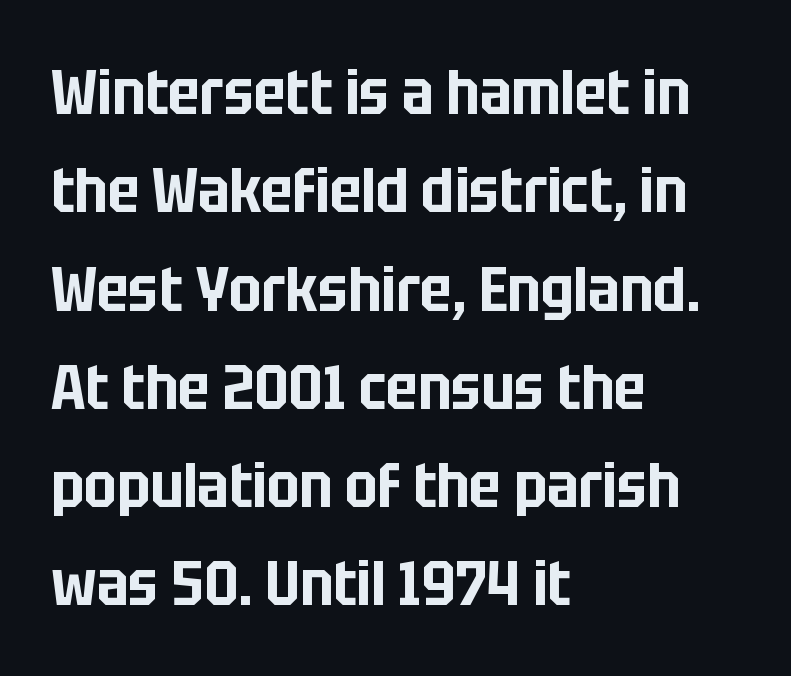
Q: Is the text italic (slanted)? A: No, it is upright.
Q: Is the typeface a serif or a sans-serif typeface? A: Sans-serif.
Q: Is the text underlined? A: No.
Q: How is the paragraph aligned? A: Left-aligned.
Q: Is the spacing between letters normal or unusually wide? A: Normal.
Q: Is the spacing between lines tight, normal or loose? A: Normal.
Q: Width (condensed, normal, or wide)? A: Condensed.
Q: Stroke contrast? A: Low.
Q: x-height? A: Large.
Q: Monospaced? A: No.
